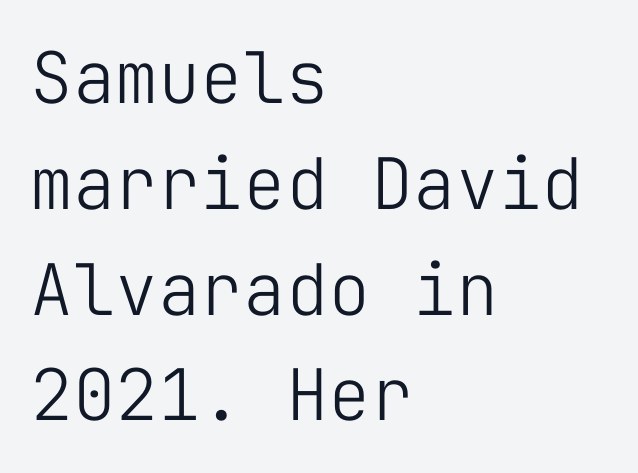
The image shows 71 px light sans-serif type, upright, monospaced; set left-aligned, normal line spacing (1.49x), normal letter spacing, not underlined; low stroke contrast and a medium x-height.
